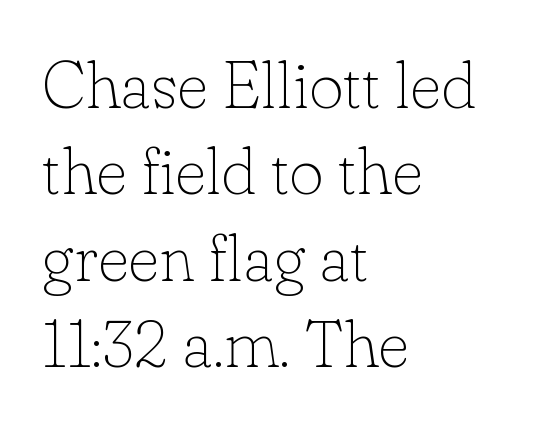
The image shows 67 px thin serif type, upright; set left-aligned, normal line spacing (1.29x), normal letter spacing, not underlined; low stroke contrast and a small x-height.
